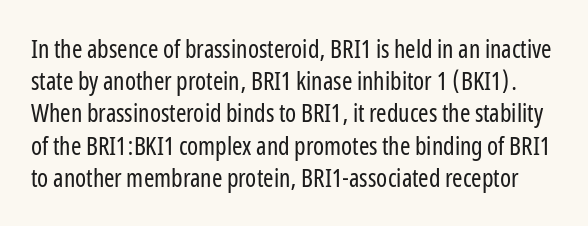
The image shows 25 px text type, upright; set normal line spacing (1.29x), normal letter spacing, not underlined.
